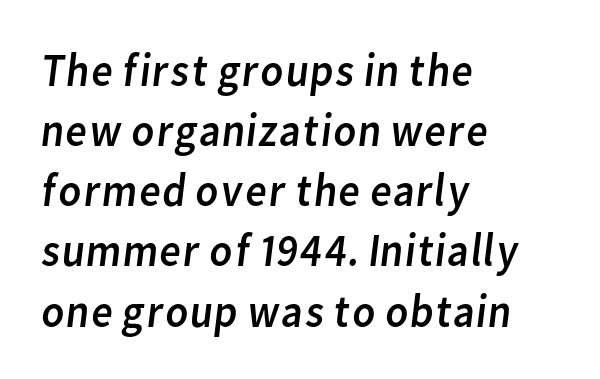
The image shows 47 px regular-weight sans-serif type; set left-aligned, normal line spacing (1.28x), normal letter spacing, not underlined; low stroke contrast and a medium x-height.
